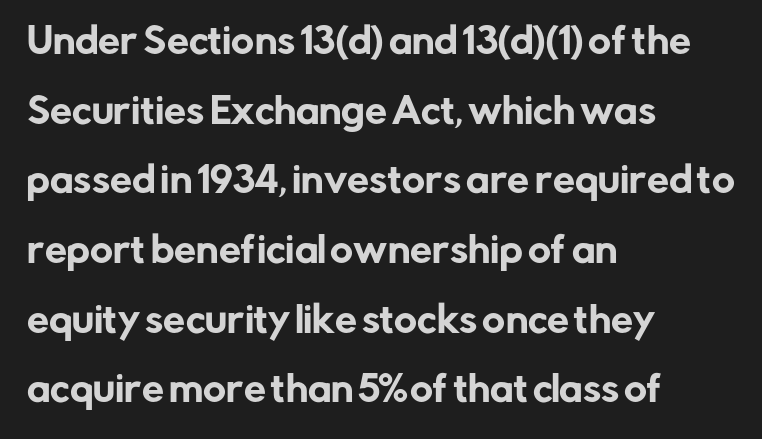
The image shows 35 px sans-serif type, upright; set left-aligned, loose line spacing (1.99x), normal letter spacing, not underlined; low stroke contrast and a medium x-height.
